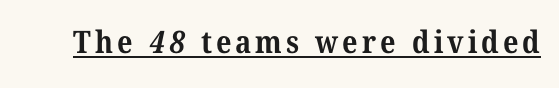
{"serif": "yes", "bold": "yes", "weight": "bold", "width": "normal", "stroke_contrast": "medium", "x_height": "medium", "monospaced": "no", "underline": "yes", "glyph_px": 31}
